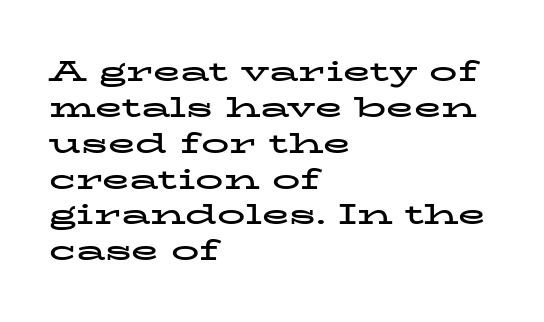
{"serif": "yes", "italic": "no", "bold": "yes", "weight": "bold", "width": "wide", "stroke_contrast": "low", "x_height": "medium", "monospaced": "no", "underline": "no", "align": "left", "line_spacing": "normal", "line_spacing_ratio": 1.28, "letter_spacing": "normal", "letter_spacing_em": 0.0, "glyph_px": 28}
